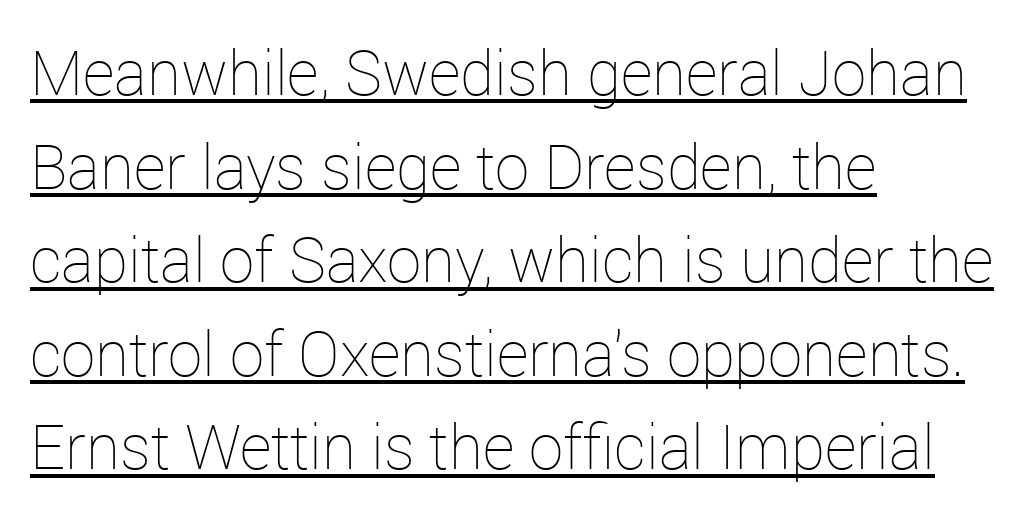
The image shows 62 px thin type, upright; set left-aligned, normal line spacing (1.51x), normal letter spacing, underlined; low stroke contrast and a medium x-height.
